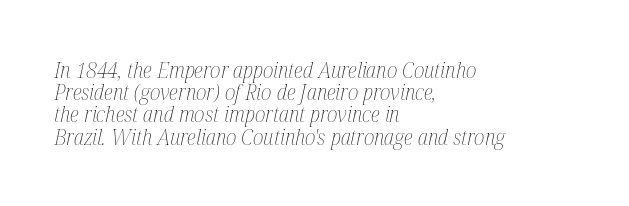
{"italic": "yes", "lean": "right", "slant_degrees": 12, "bold": "no", "underline": "no", "align": "left", "line_spacing": "tight", "line_spacing_ratio": 1.01, "letter_spacing": "normal", "letter_spacing_em": 0.0, "glyph_px": 22}
